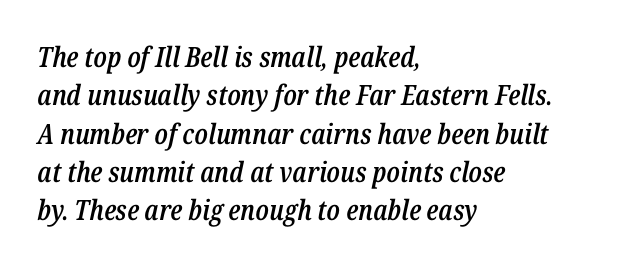
{"italic": "yes", "lean": "right", "slant_degrees": 12, "bold": "semi", "weight": "semibold", "width": "condensed", "stroke_contrast": "low", "x_height": "medium", "monospaced": "no", "underline": "no", "align": "left", "line_spacing": "normal", "line_spacing_ratio": 1.37, "letter_spacing": "normal", "letter_spacing_em": 0.0, "glyph_px": 28}
